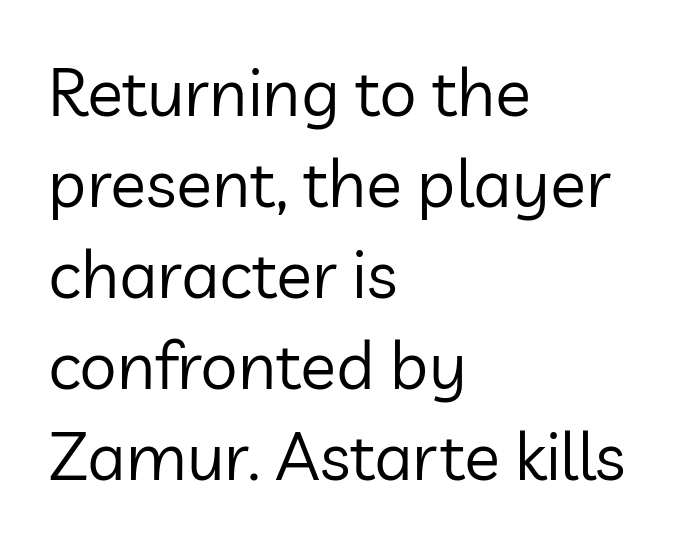
{"serif": "no", "italic": "no", "bold": "no", "weight": "regular", "width": "normal", "stroke_contrast": "low", "x_height": "medium", "monospaced": "no", "underline": "no", "align": "left", "line_spacing": "normal", "line_spacing_ratio": 1.36, "letter_spacing": "normal", "letter_spacing_em": 0.0, "glyph_px": 67}
